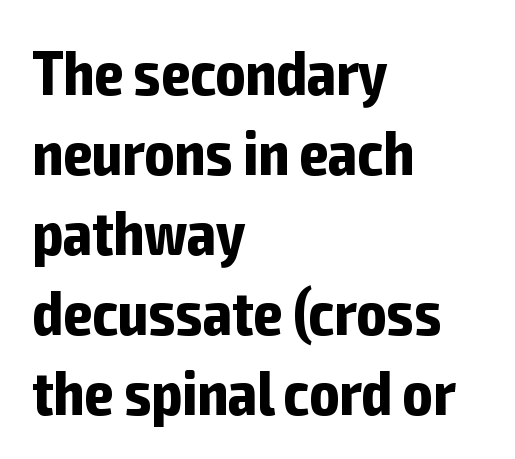
{"serif": "no", "italic": "no", "bold": "yes", "weight": "bold", "width": "condensed", "stroke_contrast": "low", "x_height": "medium", "monospaced": "no", "underline": "no", "align": "left", "line_spacing": "normal", "line_spacing_ratio": 1.29, "letter_spacing": "normal", "letter_spacing_em": 0.0, "glyph_px": 62}
